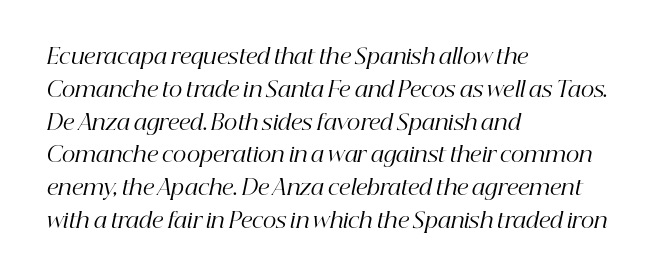
{"italic": "yes", "lean": "right", "slant_degrees": 12, "bold": "no", "underline": "no", "align": "left", "line_spacing": "normal", "line_spacing_ratio": 1.56, "letter_spacing": "normal", "letter_spacing_em": 0.0, "glyph_px": 21}
